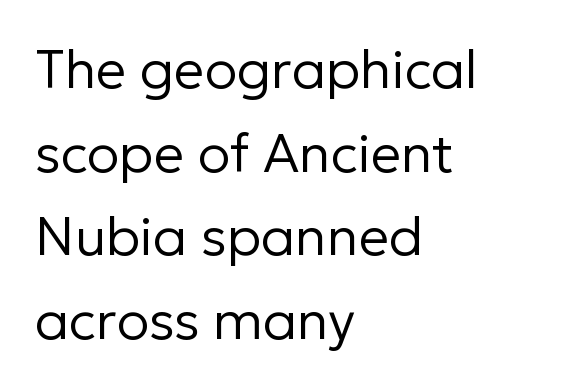
The image shows 54 px regular-weight sans-serif type, upright; set left-aligned, normal line spacing (1.55x), normal letter spacing, not underlined; low stroke contrast and a medium x-height.
